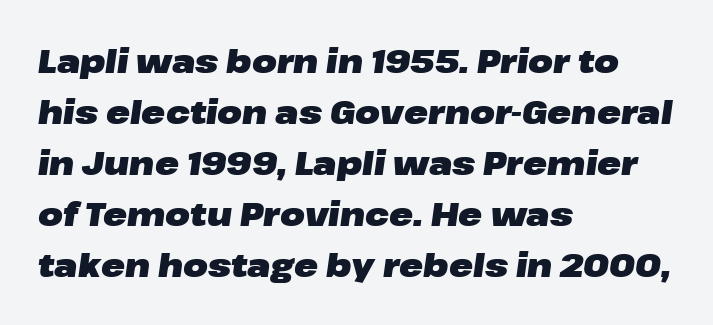
The image shows 32 px heavy, wide type, italic (leaning right); set left-aligned, normal line spacing (1.59x), normal letter spacing, not underlined; low stroke contrast and a medium x-height.
